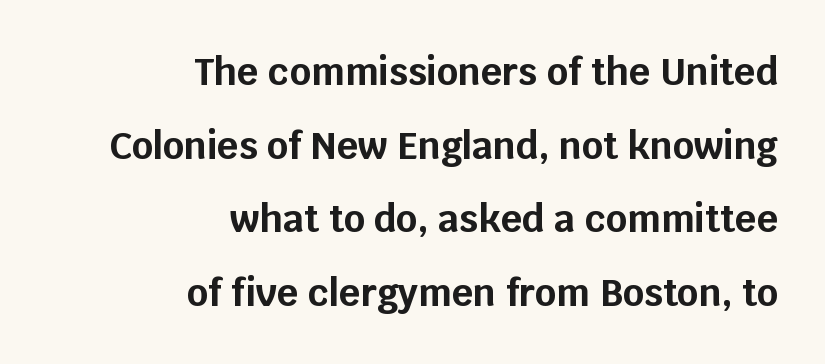
The image shows 37 px bold sans-serif type, upright; set right-aligned, loose line spacing (1.99x), normal letter spacing, not underlined; low stroke contrast and a large x-height.
